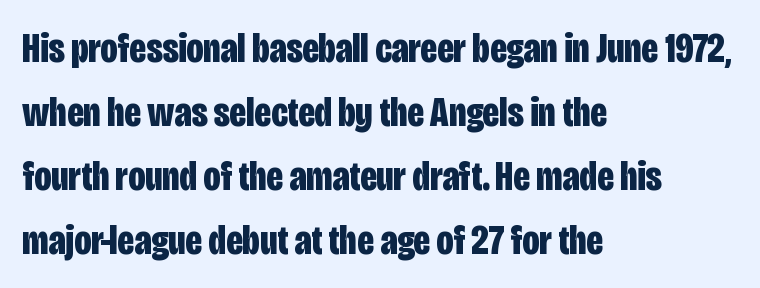
Q: Is the text bold? A: Yes.
Q: Is the text italic (slanted)? A: No, it is upright.
Q: Is the typeface a serif or a sans-serif typeface? A: Sans-serif.
Q: Is the text underlined? A: No.
Q: How is the paragraph aligned? A: Left-aligned.
Q: Is the spacing between letters normal or unusually wide? A: Normal.
Q: Is the spacing between lines tight, normal or loose? A: Normal.
Q: Width (condensed, normal, or wide)? A: Condensed.
Q: Stroke contrast? A: Low.
Q: x-height? A: Large.
Q: Monospaced? A: No.
